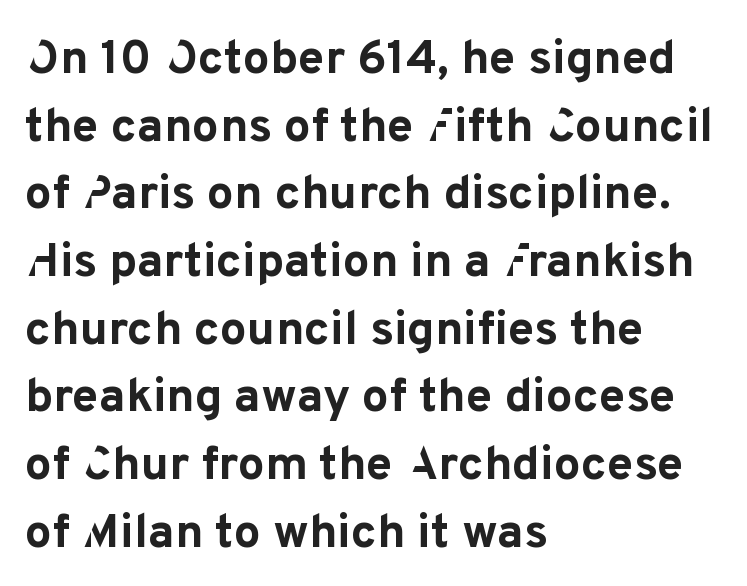
Q: Is the text bold? A: Yes.
Q: Is the text italic (slanted)? A: No, it is upright.
Q: Is the typeface a serif or a sans-serif typeface? A: Sans-serif.
Q: Is the text underlined? A: No.
Q: How is the paragraph aligned? A: Left-aligned.
Q: Is the spacing between letters normal or unusually wide? A: Normal.
Q: Is the spacing between lines tight, normal or loose? A: Normal.
Q: Width (condensed, normal, or wide)? A: Normal.
Q: Stroke contrast? A: Low.
Q: x-height? A: Medium.
Q: Monospaced? A: No.
